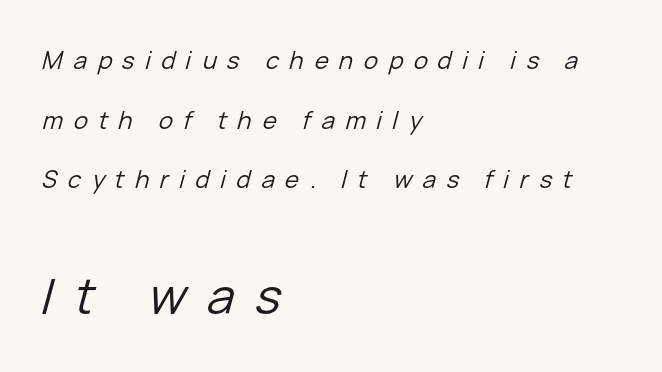
Leftover space on each line is placed entirely after the last word. These lines are rendered in a variable-pitch font. The vertical gap from one line to the next is large. Weight: in the light-to-regular range. Typesetter's note — lower block bumped up in size, upper block left smaller. Glyph-to-glyph distance is far greater than everyday printed text.
